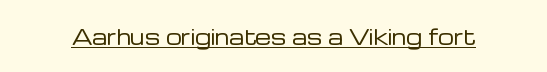
Between one letter and the next there's only the usual sliver of space. A roman cut, with each character standing at attention. The rendered words wear a rule along their underside. Heaviness? Minimal to ordinary, like unemphasized prose.
